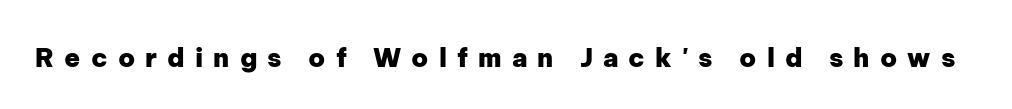
{"italic": "no", "bold": "yes", "underline": "no", "letter_spacing": "wide", "letter_spacing_em": 0.39, "glyph_px": 26}
